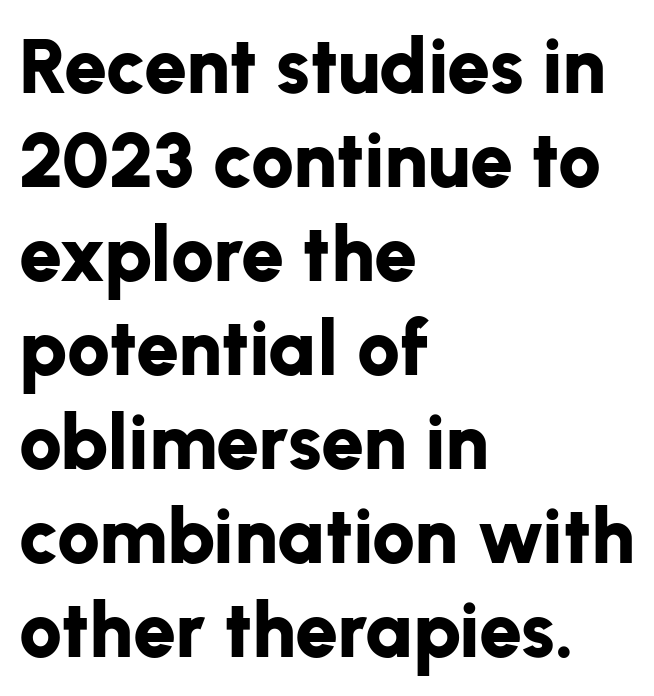
{"serif": "no", "italic": "no", "bold": "yes", "weight": "bold", "width": "normal", "stroke_contrast": "low", "x_height": "medium", "monospaced": "no", "underline": "no", "align": "left", "line_spacing_ratio": 1.22, "letter_spacing": "normal", "letter_spacing_em": 0.0, "glyph_px": 77}
